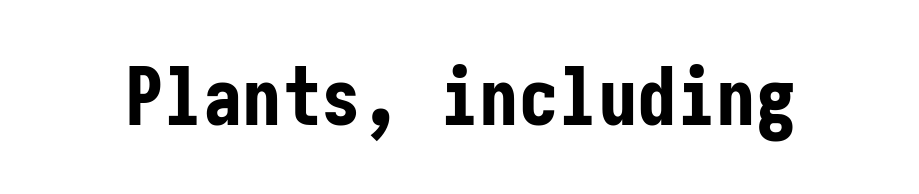
Q: Is the text bold? A: Yes.
Q: Is the text italic (slanted)? A: No, it is upright.
Q: Is the typeface a serif or a sans-serif typeface? A: Sans-serif.
Q: Is the text underlined? A: No.
Q: Is the spacing between letters normal or unusually wide? A: Normal.
Q: Width (condensed, normal, or wide)? A: Condensed.
Q: Stroke contrast? A: Low.
Q: x-height? A: Medium.
